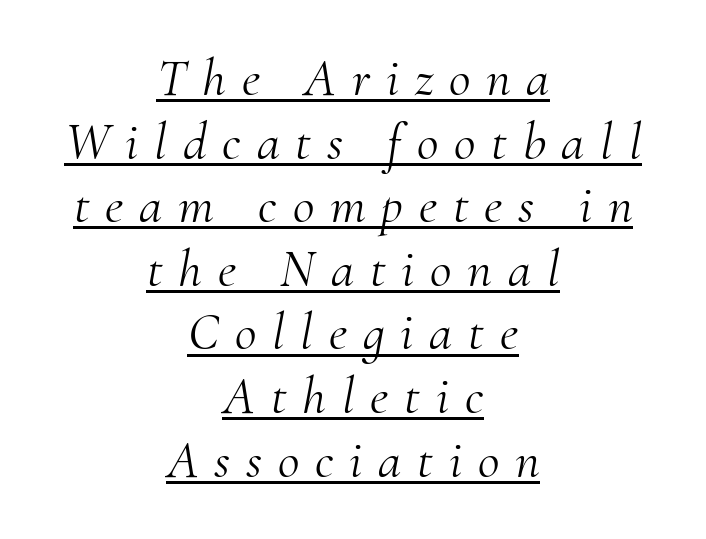
{"serif": "yes", "italic": "yes", "lean": "right", "slant_degrees": 10, "bold": "no", "weight": "light", "width": "normal", "stroke_contrast": "medium", "x_height": "small", "monospaced": "no", "underline": "yes", "align": "center", "line_spacing_ratio": 1.2, "letter_spacing": "wide", "letter_spacing_em": 0.3, "glyph_px": 53}
